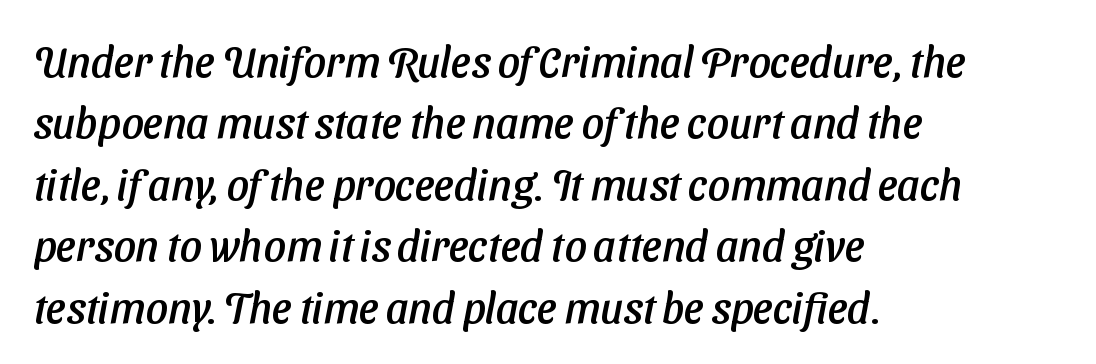
{"serif": "no", "width": "normal", "stroke_contrast": "low", "x_height": "medium", "monospaced": "no", "underline": "no", "align": "left", "line_spacing": "normal", "line_spacing_ratio": 1.43, "letter_spacing": "normal", "letter_spacing_em": 0.0, "glyph_px": 43}
